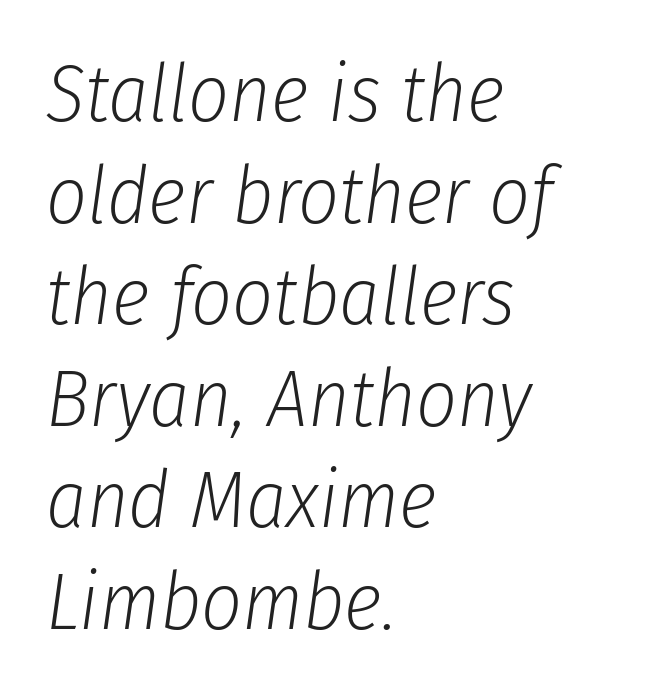
The space directly below the letters is spotless. Observe the lean: these are italic letterforms. Characters follow at the spacing the type designer built in. Leading: standard.
